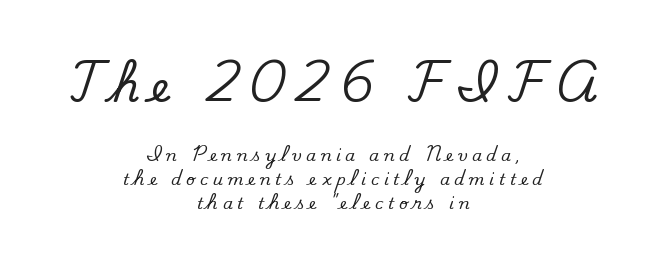
Do the characters align in a grid? No, the font is proportional. Between one letter and the next there's a generous, obvious gap. Stems here are at most as thick as an everyday book face. The lines in this sample share a center point and differ in where they start and stop. Size hierarchy here favors the leading block over the trailing one. The strip under each line holds only bare page.
